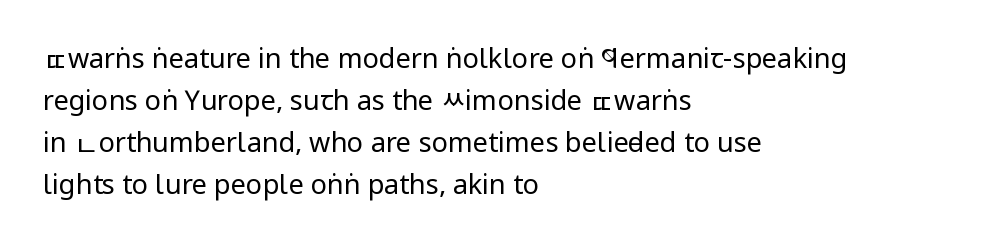
Q: Is the text bold? A: No.
Q: Is the text italic (slanted)? A: No, it is upright.
Q: Is the text underlined? A: No.
Q: How is the paragraph aligned? A: Left-aligned.
Q: Is the spacing between letters normal or unusually wide? A: Normal.
Q: Is the spacing between lines tight, normal or loose? A: Normal.
